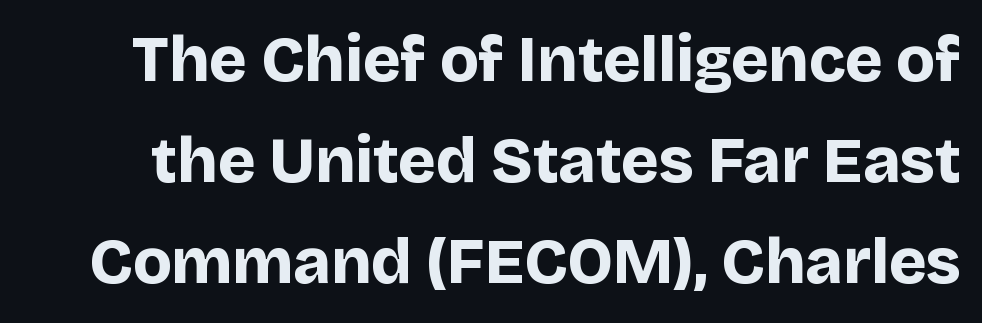
{"serif": "no", "italic": "no", "bold": "yes", "weight": "bold", "width": "normal", "stroke_contrast": "low", "x_height": "large", "monospaced": "no", "underline": "no", "line_spacing": "normal", "line_spacing_ratio": 1.58, "letter_spacing": "normal", "letter_spacing_em": 0.0, "glyph_px": 64}
